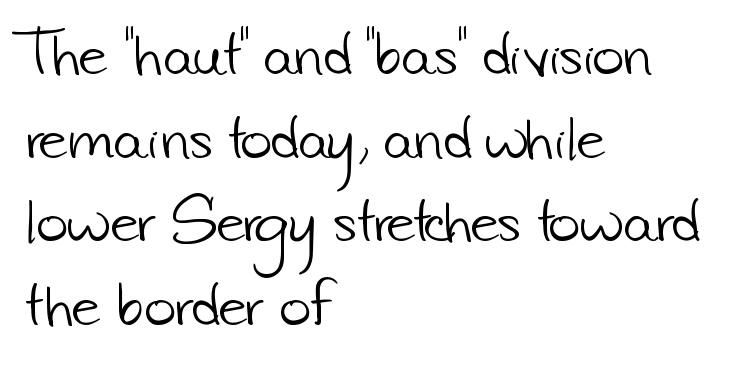
Q: Is the text bold? A: No.
Q: Is the typeface a serif or a sans-serif typeface? A: Sans-serif.
Q: Is the text underlined? A: No.
Q: How is the paragraph aligned? A: Left-aligned.
Q: Is the spacing between letters normal or unusually wide? A: Normal.
Q: Is the spacing between lines tight, normal or loose? A: Normal.
Q: Width (condensed, normal, or wide)? A: Normal.
Q: Stroke contrast? A: Low.
Q: x-height? A: Small.
Q: Monospaced? A: No.
